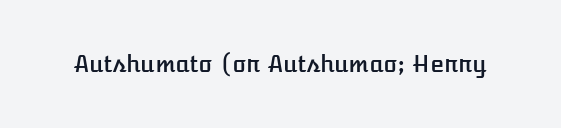
Each word holds together tightly as a unit, with standard inter-letter gaps. Posture: upright roman. The specimen omits any rule beneath the text block's lines.
